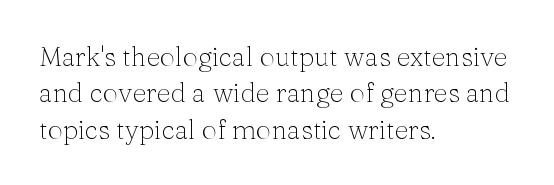
Q: Is the text bold? A: No.
Q: Is the text italic (slanted)? A: No, it is upright.
Q: Is the text underlined? A: No.
Q: How is the paragraph aligned? A: Left-aligned.
Q: Is the spacing between letters normal or unusually wide? A: Normal.
Q: Is the spacing between lines tight, normal or loose? A: Normal.
